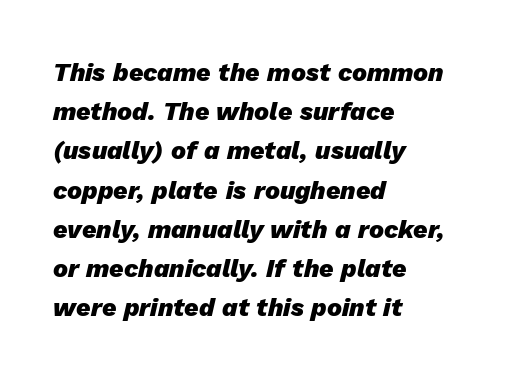
Q: Is the text bold? A: Yes.
Q: Is the text italic (slanted)? A: Yes, it leans right by about 13 degrees.
Q: Is the text underlined? A: No.
Q: How is the paragraph aligned? A: Left-aligned.
Q: Is the spacing between letters normal or unusually wide? A: Normal.
Q: Is the spacing between lines tight, normal or loose? A: Normal.
